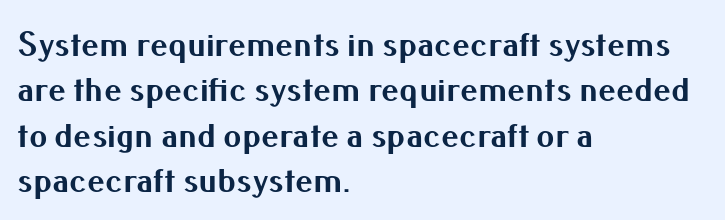
Q: Is the text bold? A: Yes.
Q: Is the text italic (slanted)? A: No, it is upright.
Q: Is the typeface a serif or a sans-serif typeface? A: Sans-serif.
Q: Is the text underlined? A: No.
Q: How is the paragraph aligned? A: Left-aligned.
Q: Is the spacing between letters normal or unusually wide? A: Normal.
Q: Is the spacing between lines tight, normal or loose? A: Normal.
Q: Width (condensed, normal, or wide)? A: Normal.
Q: Stroke contrast? A: Medium.
Q: x-height? A: Small.
Q: Monospaced? A: No.
